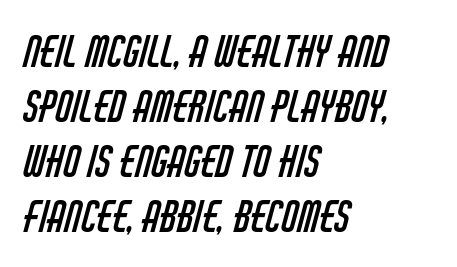
{"serif": "no", "bold": "no", "weight": "regular", "width": "condensed", "stroke_contrast": "low", "x_height": "large", "monospaced": "no", "underline": "no", "align": "left", "line_spacing": "normal", "line_spacing_ratio": 1.31, "letter_spacing": "normal", "letter_spacing_em": 0.0, "glyph_px": 42}
